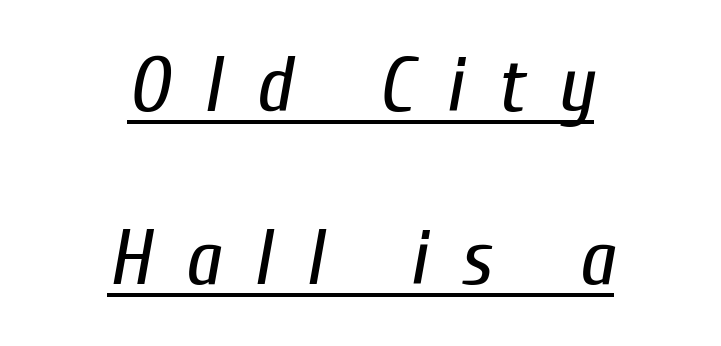
Spacing between characters has been opened up far beyond the box default. A typographer would call this underscored text. This sample uses an oblique cut, with every glyph tilted off the vertical. Every row of glyphs is offset so its center matches the block's center.
